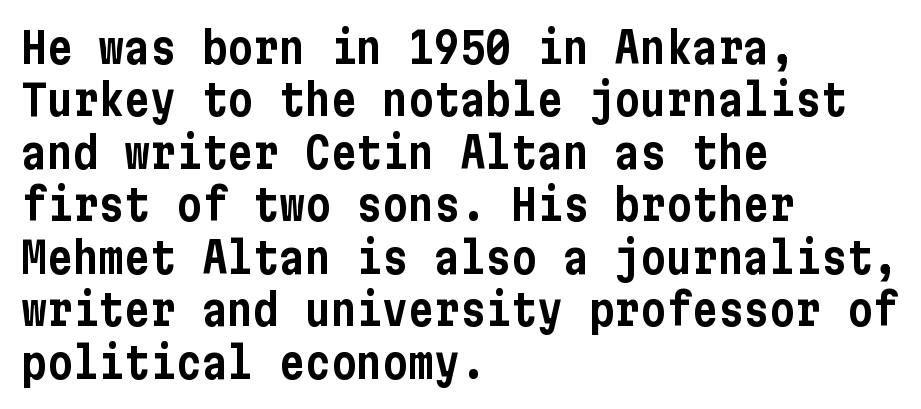
The image shows 43 px condensed sans-serif type, upright; set left-aligned, line spacing 1.22x, normal letter spacing, not underlined; low stroke contrast and a medium x-height.
